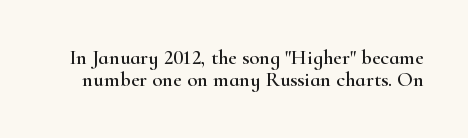
The image shows 21 px text type, upright; set tight line spacing (1.06x), normal letter spacing, not underlined.
